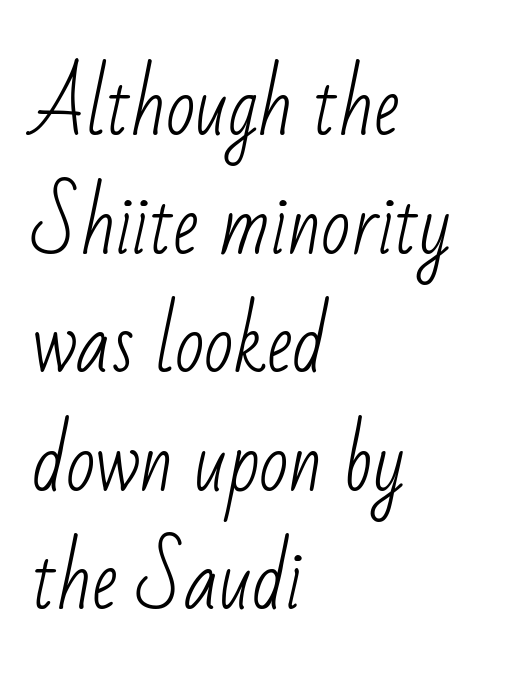
The image shows 77 px light, condensed sans-serif type; set left-aligned, normal line spacing (1.54x), normal letter spacing, not underlined; low stroke contrast and a small x-height.
